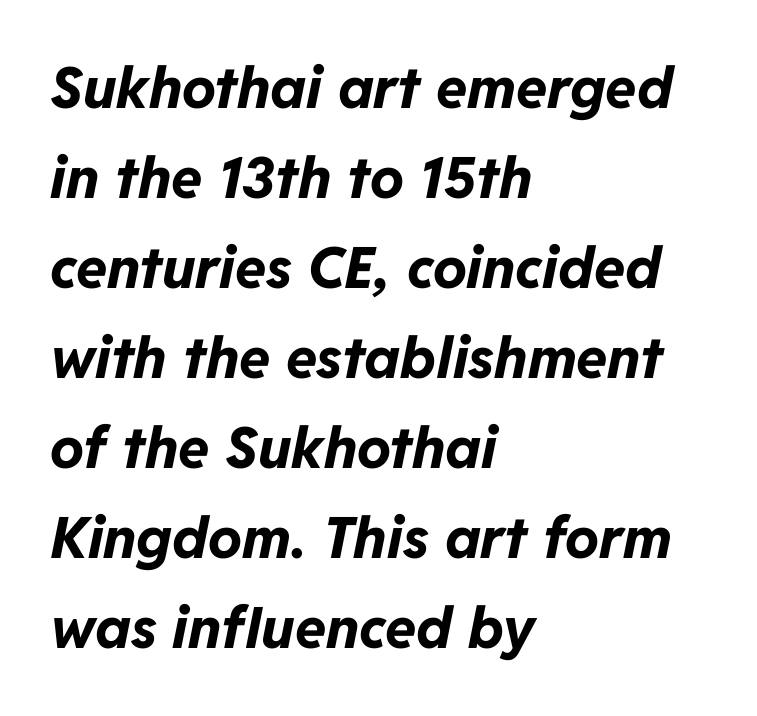
Compared with an ordinary text face, these strokes are far heavier — a full bold. The area under the type is left untouched. Vertically, the passage feels balanced, rows spaced as you'd expect. A typesetter would mark this as italic.
